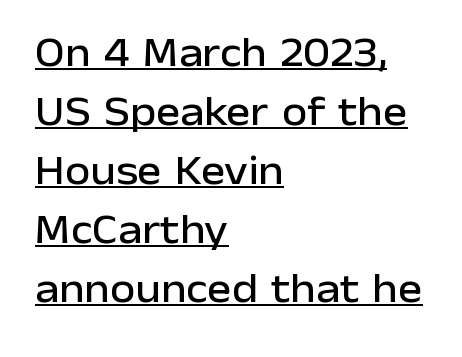
{"serif": "no", "italic": "no", "width": "normal", "stroke_contrast": "low", "x_height": "medium", "monospaced": "no", "underline": "yes", "align": "left", "line_spacing": "normal", "line_spacing_ratio": 1.44, "letter_spacing": "normal", "letter_spacing_em": 0.0, "glyph_px": 41}
